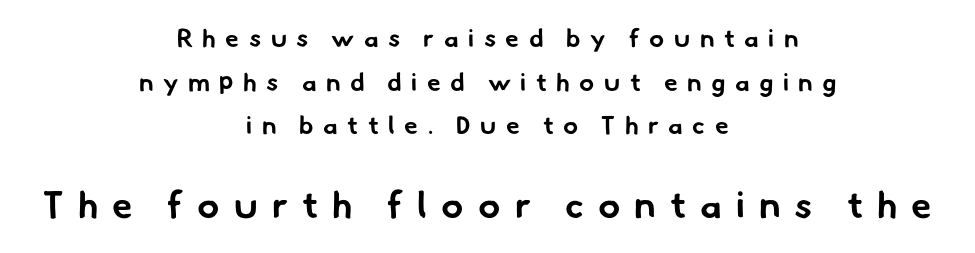
{"serif": "no", "bold": "yes", "weight": "bold", "width": "normal", "stroke_contrast": "low", "x_height": "small", "monospaced": "no", "underline": "no", "align": "center", "line_spacing_ratio": 1.75, "letter_spacing": "wide", "letter_spacing_em": 0.38, "larger_block": "second", "size_ratio": 1.48, "glyph_px": 37}
